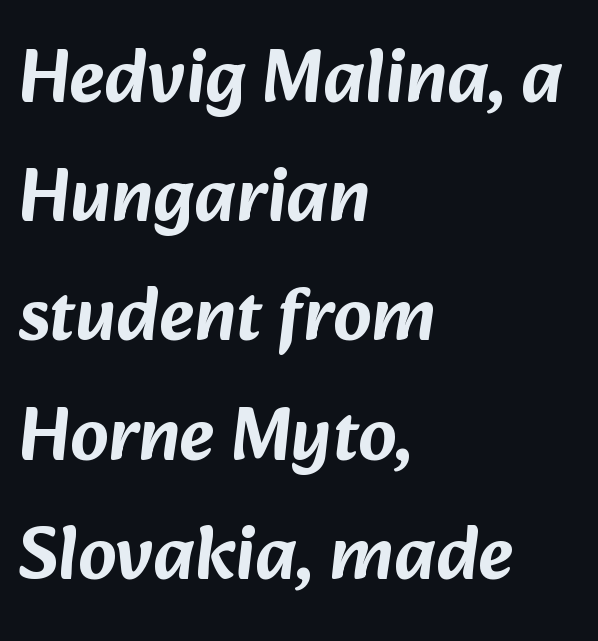
The image shows 75 px sans-serif type; set left-aligned, normal line spacing (1.59x), normal letter spacing, not underlined; low stroke contrast and a medium x-height.
